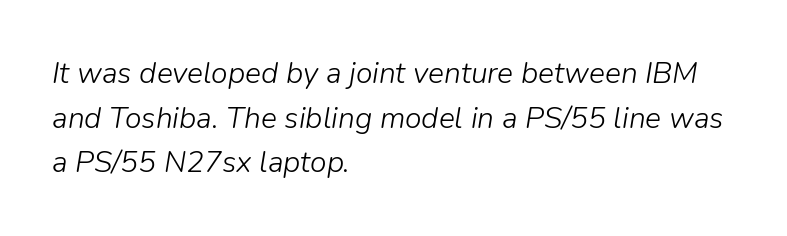
Each letter keeps its own natural width here, so spacing adapts to shape. Caption: standard tracking, unaltered. The foot of each line stays bare and open. Does the copy run flush right? No — it runs flush left. If you drew a line through each stem, it would be angled. This is not heavy type; no bold has been used.
